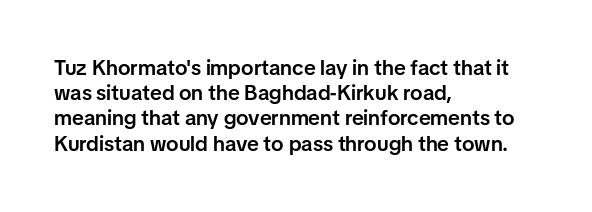
{"italic": "no", "bold": "semi", "underline": "no", "align": "left", "line_spacing_ratio": 1.2, "letter_spacing": "normal", "letter_spacing_em": 0.0, "glyph_px": 21}
